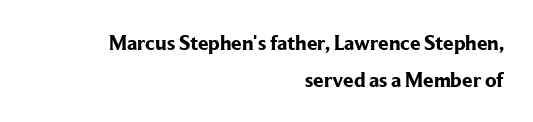
{"italic": "no", "bold": "yes", "underline": "no", "align": "right", "line_spacing_ratio": 1.77, "letter_spacing": "normal", "letter_spacing_em": 0.0, "glyph_px": 21}
